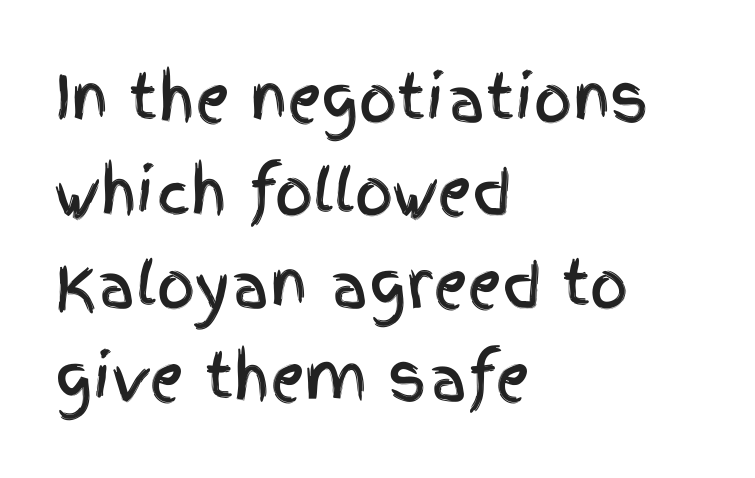
{"serif": "no", "italic": "no", "width": "condensed", "x_height": "large", "monospaced": "no", "underline": "no", "align": "left", "line_spacing": "normal", "line_spacing_ratio": 1.55, "letter_spacing": "normal", "letter_spacing_em": 0.0, "glyph_px": 60}
